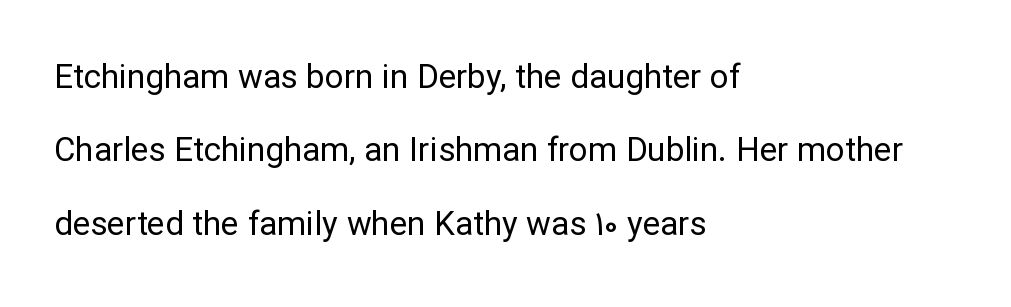
The image shows 33 px regular-weight sans-serif type, upright; set left-aligned, loose line spacing (2.22x), normal letter spacing, not underlined; low stroke contrast and a medium x-height.
